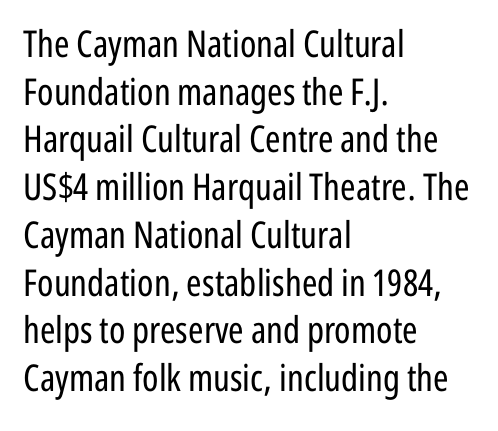
{"serif": "no", "italic": "no", "bold": "no", "weight": "regular", "width": "condensed", "stroke_contrast": "low", "x_height": "medium", "monospaced": "no", "underline": "no", "align": "left", "line_spacing": "normal", "line_spacing_ratio": 1.29, "letter_spacing": "normal", "letter_spacing_em": 0.0, "glyph_px": 37}
